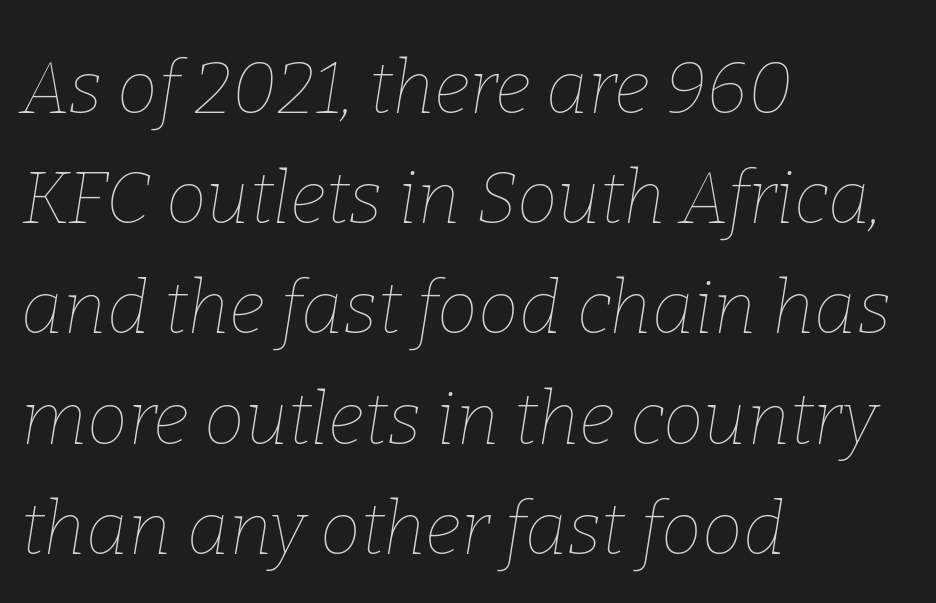
{"italic": "yes", "lean": "right", "slant_degrees": 9, "bold": "no", "weight": "thin", "width": "normal", "stroke_contrast": "low", "x_height": "medium", "monospaced": "no", "underline": "no", "align": "left", "line_spacing": "normal", "line_spacing_ratio": 1.51, "letter_spacing": "normal", "letter_spacing_em": 0.0, "glyph_px": 73}
